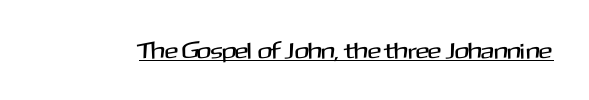
The image shows 23 px text type, upright; set normal letter spacing, underlined.
